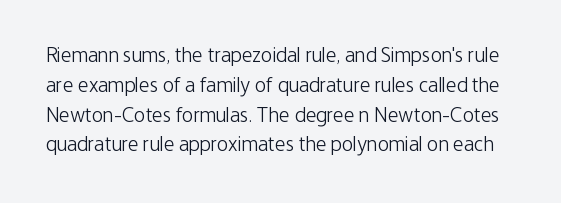
Line spacing here is normal. You can tell it's not italic because the verticals are truly vertical. The space beneath each line is pristine and unruled. Default kerning and tracking; the words read as compact shapes.
